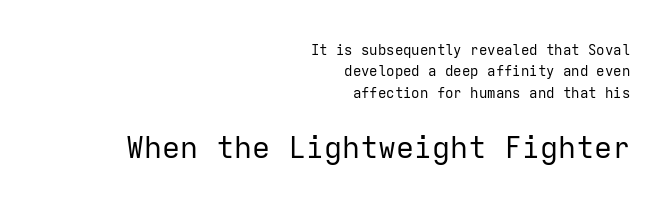
The passage shown has conventional tracking throughout. The face used here is monospaced, like something from a code editor. If you measured baseline to baseline, you'd find a middling distance. The lower block of text is set noticeably larger than the block above it.
